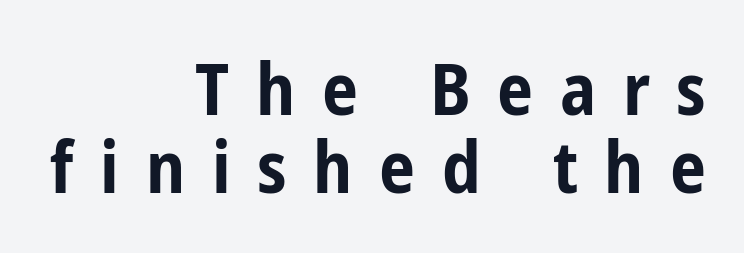
Q: Is the text bold? A: Yes.
Q: Is the text italic (slanted)? A: No, it is upright.
Q: Is the typeface a serif or a sans-serif typeface? A: Sans-serif.
Q: Is the text underlined? A: No.
Q: How is the paragraph aligned? A: Right-aligned.
Q: Is the spacing between letters normal or unusually wide? A: Unusually wide.
Q: Is the spacing between lines tight, normal or loose? A: Tight.
Q: Width (condensed, normal, or wide)? A: Condensed.
Q: Stroke contrast? A: Low.
Q: x-height? A: Medium.
Q: Monospaced? A: No.
